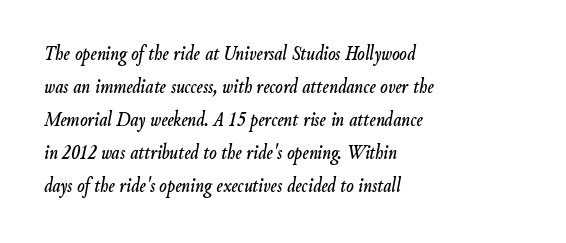
Q: Is the text italic (slanted)? A: Yes, it leans right by about 9 degrees.
Q: Is the text underlined? A: No.
Q: How is the paragraph aligned? A: Left-aligned.
Q: Is the spacing between letters normal or unusually wide? A: Normal.
Q: Is the spacing between lines tight, normal or loose? A: Normal.
